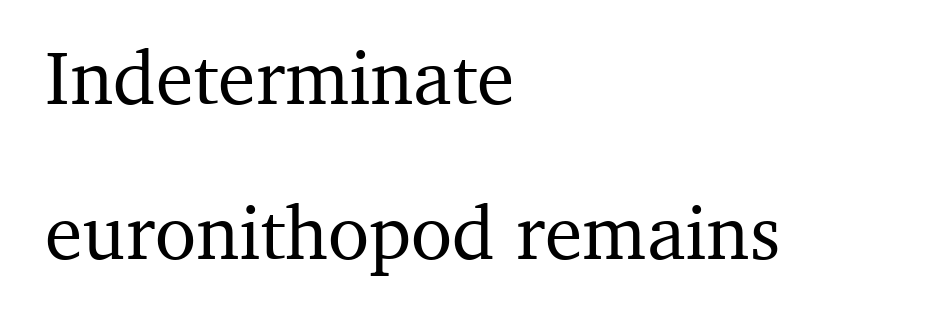
The image shows 76 px serif type, upright; set left-aligned, loose line spacing (2.04x), normal letter spacing, not underlined; medium stroke contrast and a medium x-height.
